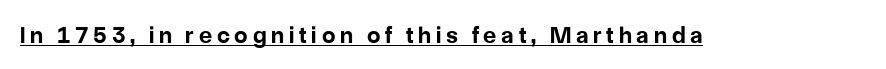
Is the type bold? Yes — the strokes are clearly thick and heavy. What decoration does the sample have? An underline. Italic: no, the glyphs are upright roman. These lines have a slow, spaced-out rhythm from letter to letter.
